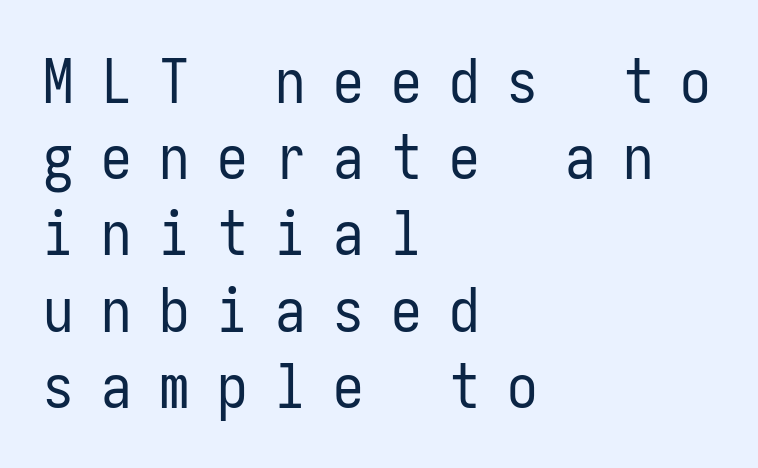
The image shows 61 px regular-weight, condensed sans-serif type, upright; set left-aligned, normal line spacing (1.25x), unusually wide letter spacing (+0.45 em), not underlined; low stroke contrast and a medium x-height.
